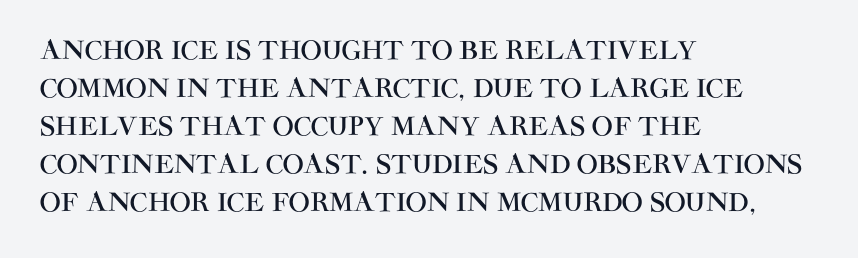
Q: Is the text italic (slanted)? A: No, it is upright.
Q: Is the text underlined? A: No.
Q: How is the paragraph aligned? A: Left-aligned.
Q: Is the spacing between letters normal or unusually wide? A: Normal.
Q: Is the spacing between lines tight, normal or loose? A: Normal.
